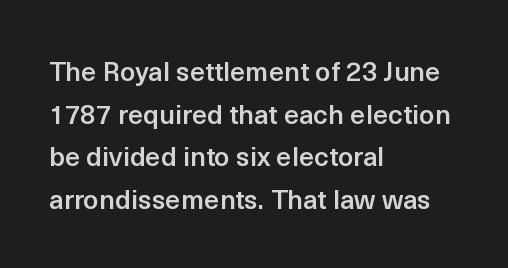
The characters look somewhat weighty, a semibold short of true bold. This sample uses an upright cut, with every glyph sitting square on the baseline. The horizontal fit of the characters is conventional and even. The ragged edge is on the right, which tells us the setting is flush left. This block has exactly the height ordinary leading produces. Glance below the letters and you will spot only blank space.
